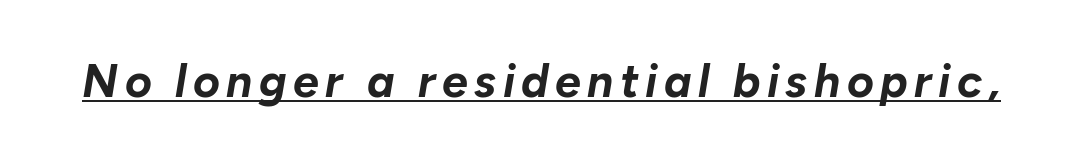
The typesetting leans heavy: a genuine bold. This sample has the flowing, uneven cadence of proportional lettering. Yep, that's italic — everything's leaning. A continuous stroke trails under the words, as in a hyperlink.
